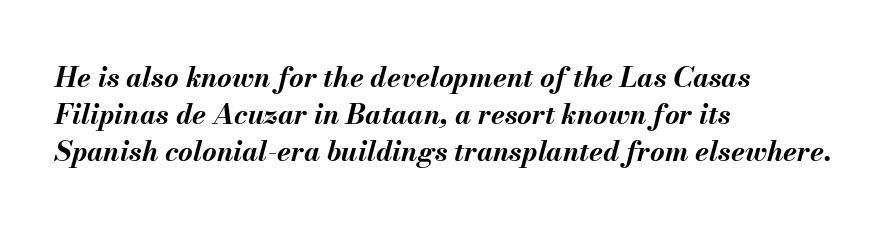
The image shows 28 px bold type, italic (leaning right); set left-aligned, normal line spacing (1.32x), normal letter spacing, not underlined; medium stroke contrast and a small x-height.
